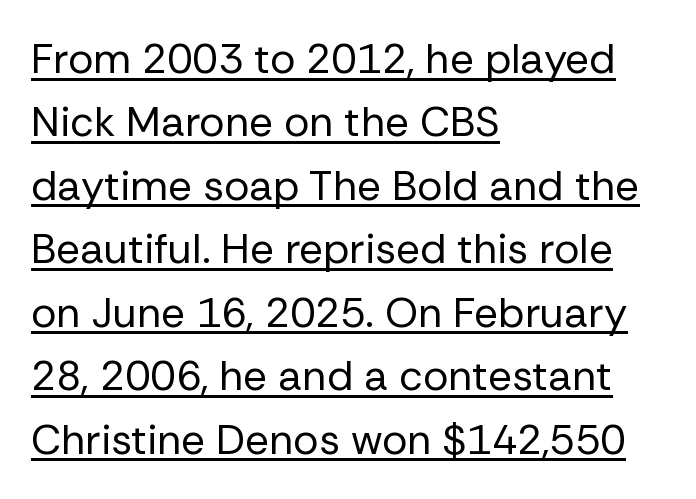
The image shows 42 px regular-weight sans-serif type, upright; set left-aligned, normal line spacing (1.51x), normal letter spacing, underlined; low stroke contrast and a medium x-height.
